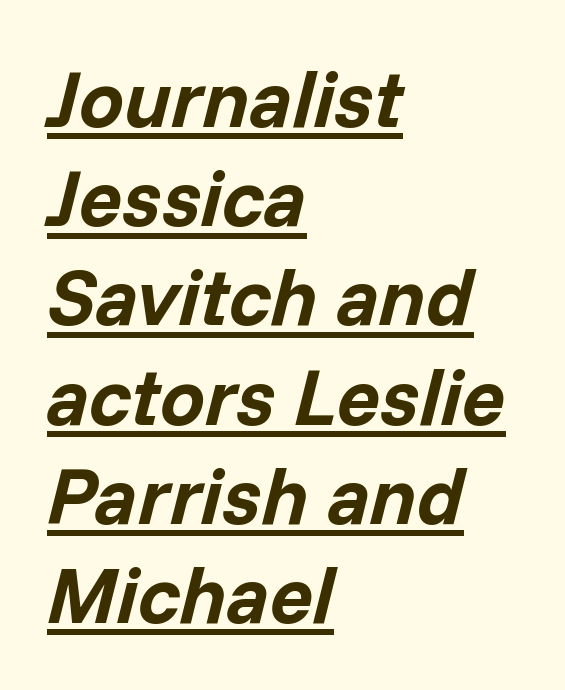
Q: Is the text bold? A: Yes.
Q: Is the text italic (slanted)? A: Yes, it leans right by about 14 degrees.
Q: Is the text underlined? A: Yes.
Q: How is the paragraph aligned? A: Left-aligned.
Q: Is the spacing between letters normal or unusually wide? A: Normal.
Q: Width (condensed, normal, or wide)? A: Normal.
Q: Stroke contrast? A: Low.
Q: x-height? A: Medium.
Q: Monospaced? A: No.
